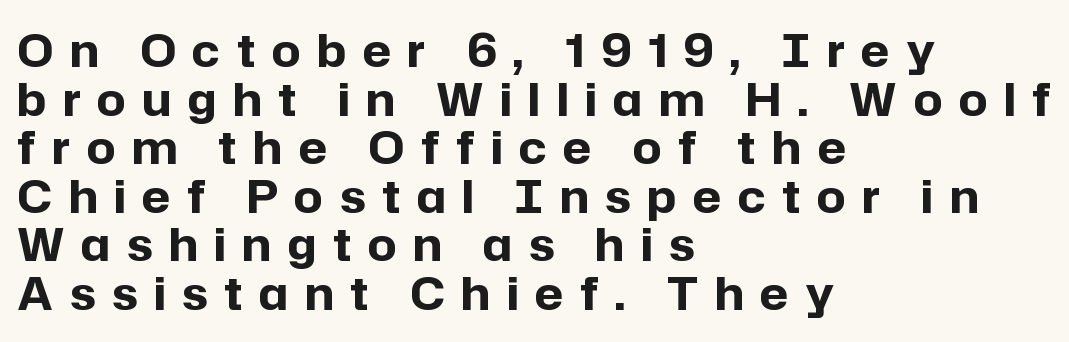
Q: Is the text bold? A: Yes.
Q: Is the text italic (slanted)? A: No, it is upright.
Q: Is the typeface a serif or a sans-serif typeface? A: Sans-serif.
Q: Is the text underlined? A: No.
Q: How is the paragraph aligned? A: Left-aligned.
Q: Is the spacing between letters normal or unusually wide? A: Unusually wide.
Q: Is the spacing between lines tight, normal or loose? A: Tight.
Q: Width (condensed, normal, or wide)? A: Normal.
Q: Stroke contrast? A: Low.
Q: x-height? A: Medium.
Q: Monospaced? A: No.
